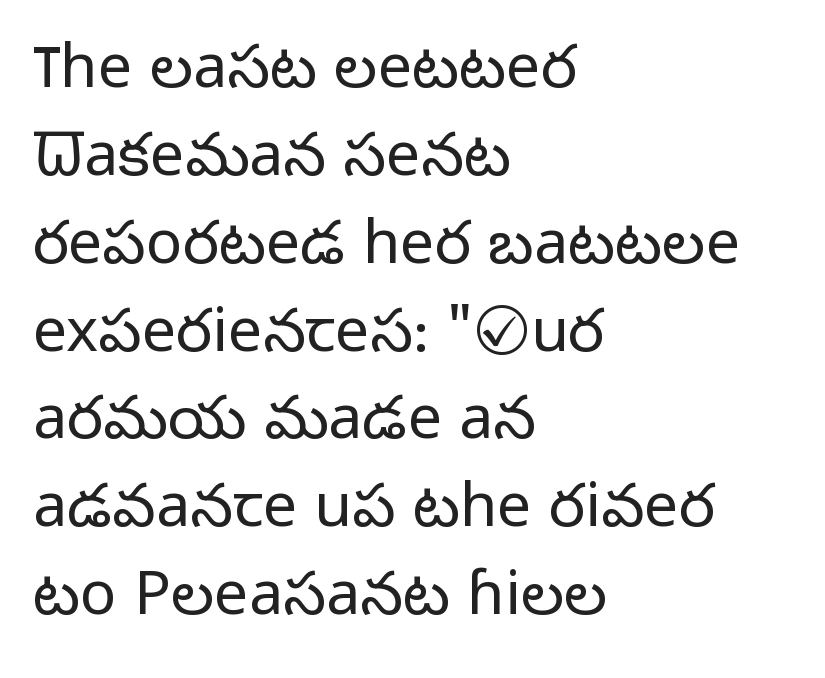
Q: Is the text bold? A: No.
Q: Is the text italic (slanted)? A: No, it is upright.
Q: Is the typeface a serif or a sans-serif typeface? A: Sans-serif.
Q: Is the text underlined? A: No.
Q: How is the paragraph aligned? A: Left-aligned.
Q: Is the spacing between letters normal or unusually wide? A: Normal.
Q: Is the spacing between lines tight, normal or loose? A: Normal.
Q: Width (condensed, normal, or wide)? A: Normal.
Q: Stroke contrast? A: Low.
Q: x-height? A: Medium.
Q: Monospaced? A: No.
